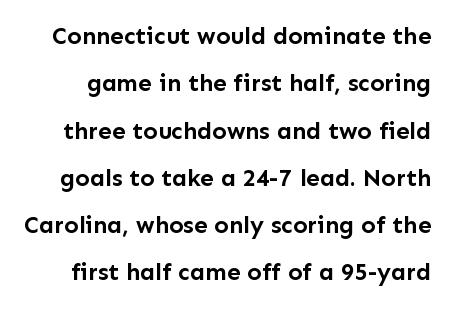
Q: Is the text bold? A: Yes.
Q: Is the text italic (slanted)? A: No, it is upright.
Q: Is the text underlined? A: No.
Q: Is the spacing between letters normal or unusually wide? A: Normal.
Q: Is the spacing between lines tight, normal or loose? A: Loose.
